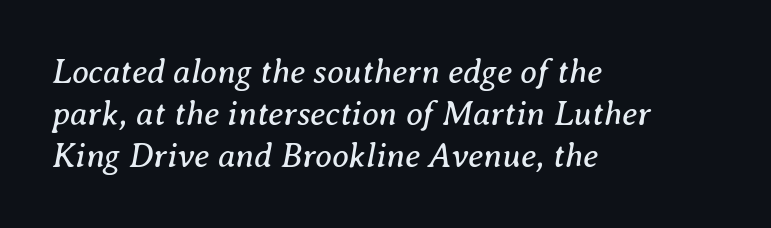
Q: Is the text bold? A: No.
Q: Is the text italic (slanted)? A: Yes, it leans right by about 8 degrees.
Q: Is the typeface a serif or a sans-serif typeface? A: Serif.
Q: Is the text underlined? A: No.
Q: How is the paragraph aligned? A: Left-aligned.
Q: Is the spacing between letters normal or unusually wide? A: Normal.
Q: Width (condensed, normal, or wide)? A: Normal.
Q: Stroke contrast? A: Medium.
Q: x-height? A: Medium.
Q: Monospaced? A: No.
